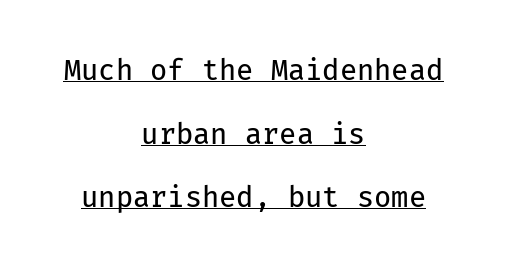
The image shows 28 px regular-weight sans-serif type, upright, monospaced; set centered, loose line spacing (2.27x), normal letter spacing, underlined; low stroke contrast and a medium x-height.
